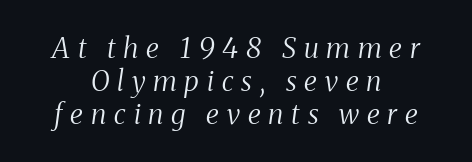
Q: Is the text bold? A: No.
Q: Is the text italic (slanted)? A: Yes, it leans right by about 8 degrees.
Q: Is the typeface a serif or a sans-serif typeface? A: Serif.
Q: Is the text underlined? A: No.
Q: How is the paragraph aligned? A: Centered.
Q: Is the spacing between letters normal or unusually wide? A: Unusually wide.
Q: Width (condensed, normal, or wide)? A: Condensed.
Q: Stroke contrast? A: Medium.
Q: x-height? A: Medium.
Q: Monospaced? A: No.
